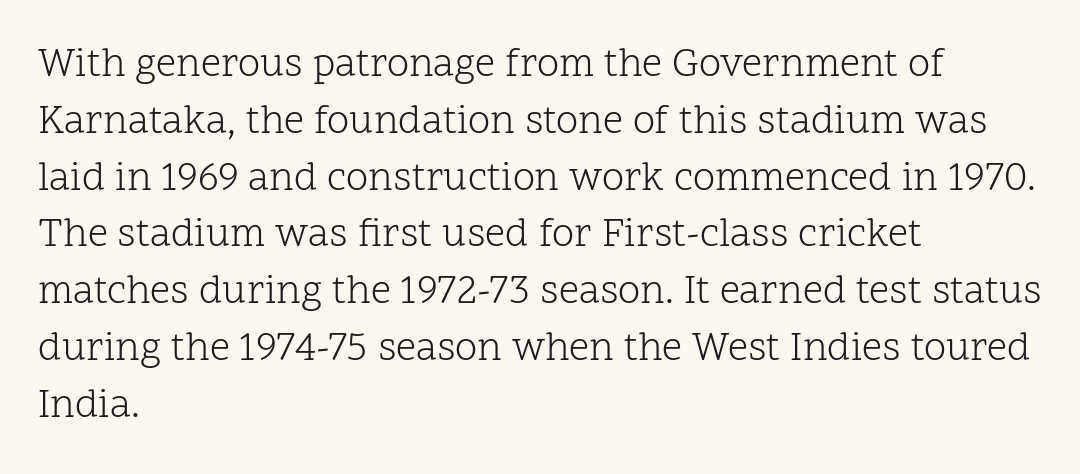
The image shows 40 px light serif type, upright; set left-aligned, normal line spacing (1.42x), normal letter spacing, not underlined; low stroke contrast and a medium x-height.
